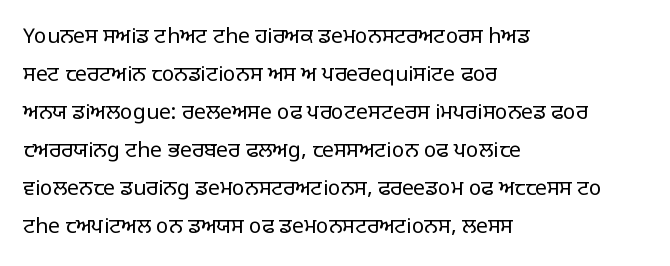
{"italic": "no", "bold": "no", "underline": "no", "align": "left", "line_spacing_ratio": 1.81, "letter_spacing": "normal", "letter_spacing_em": 0.0, "glyph_px": 21}
